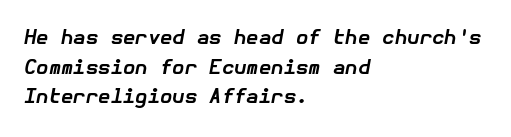
The setting favours the left margin, as ordinary paragraphs usually do. Emphasis by weight is at full strength: bold. Is the letter spacing exaggerated? No — it looks like the ordinary default. The text carries the slant typical of an italic or oblique font. Notice how descenders clear the ascenders below comfortably — that's standard leading. Check under the words: just untouched page.
